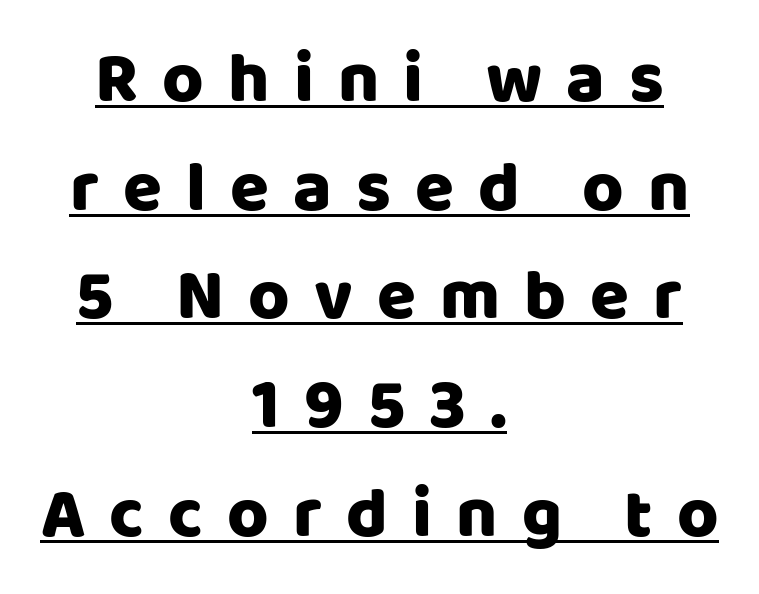
Q: Is the text italic (slanted)? A: No, it is upright.
Q: Is the typeface a serif or a sans-serif typeface? A: Sans-serif.
Q: Is the text underlined? A: Yes.
Q: How is the paragraph aligned? A: Centered.
Q: Is the spacing between letters normal or unusually wide? A: Unusually wide.
Q: Is the spacing between lines tight, normal or loose? A: Normal.
Q: Width (condensed, normal, or wide)? A: Normal.
Q: Stroke contrast? A: Low.
Q: x-height? A: Large.
Q: Monospaced? A: No.
